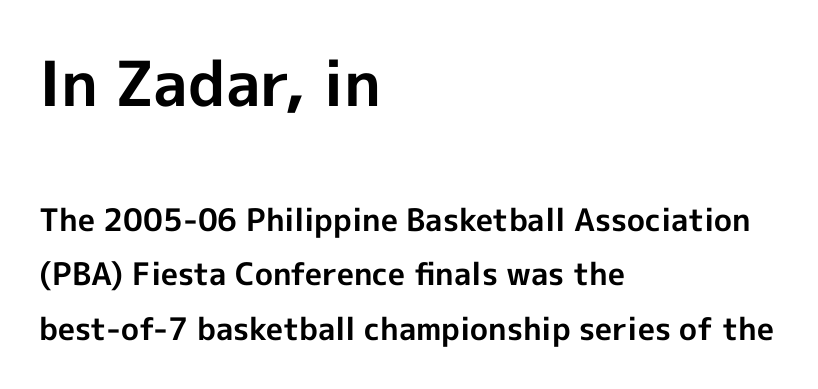
{"serif": "no", "italic": "no", "bold": "yes", "weight": "bold", "width": "normal", "x_height": "medium", "monospaced": "no", "underline": "no", "align": "left", "line_spacing_ratio": 1.75, "letter_spacing": "normal", "letter_spacing_em": 0.0, "larger_block": "first", "size_ratio": 2.0, "glyph_px": 62}
